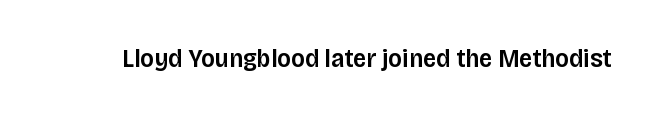
Ascenders rise straight up at ninety degrees. The typesetting leans somewhat heavy: a semibold. Observe the ordinary spacing: letters are neighbours, not strangers. Only glyphs here, with clear space below each row.
